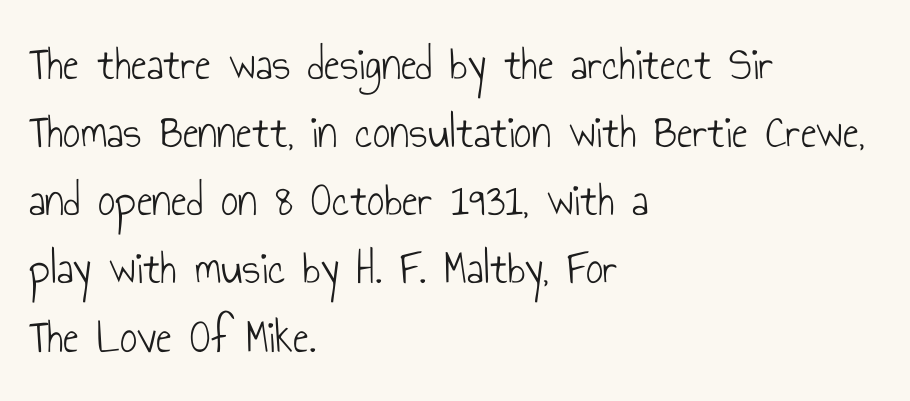
{"serif": "no", "italic": "no", "bold": "no", "weight": "light", "width": "condensed", "stroke_contrast": "low", "x_height": "small", "monospaced": "no", "underline": "no", "align": "left", "line_spacing": "normal", "line_spacing_ratio": 1.42, "letter_spacing": "normal", "letter_spacing_em": 0.0, "glyph_px": 48}
